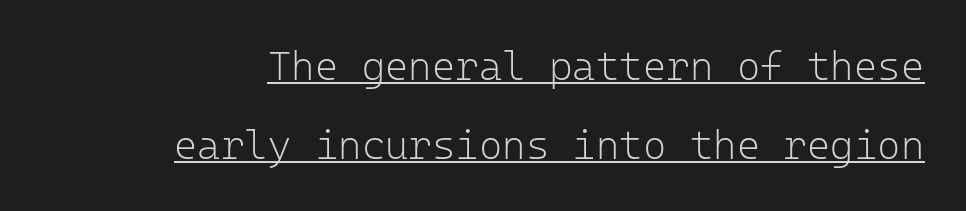
The image shows 40 px light sans-serif type, upright, monospaced; set loose line spacing (1.97x), normal letter spacing, underlined; low stroke contrast and a medium x-height.
